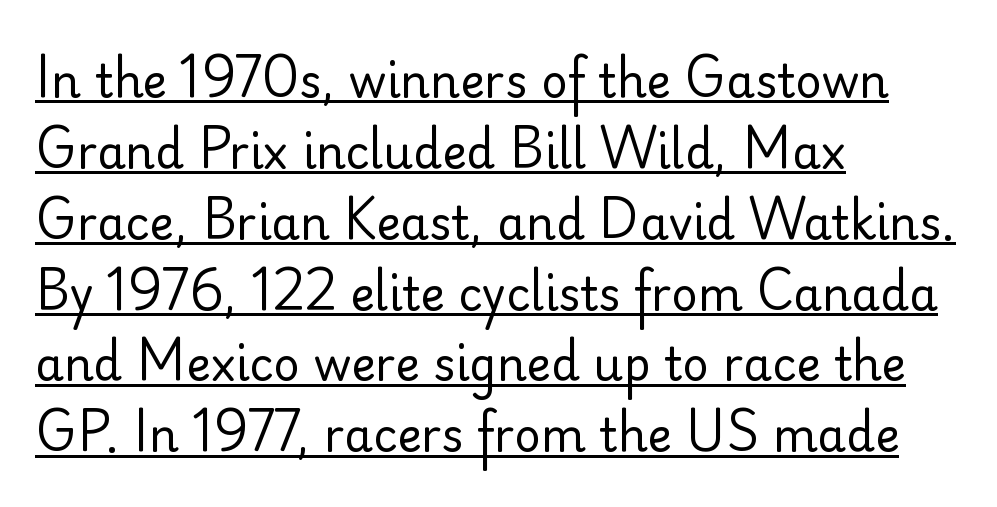
Q: Is the text bold? A: No.
Q: Is the text italic (slanted)? A: No, it is upright.
Q: Is the typeface a serif or a sans-serif typeface? A: Sans-serif.
Q: Is the text underlined? A: Yes.
Q: How is the paragraph aligned? A: Left-aligned.
Q: Is the spacing between letters normal or unusually wide? A: Normal.
Q: Is the spacing between lines tight, normal or loose? A: Normal.
Q: Width (condensed, normal, or wide)? A: Normal.
Q: Stroke contrast? A: Low.
Q: x-height? A: Small.
Q: Monospaced? A: No.
